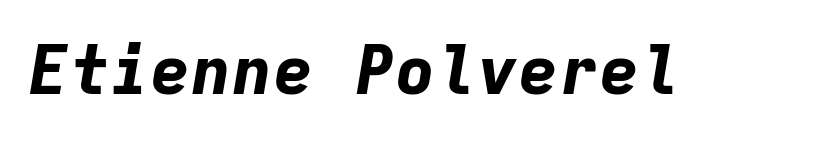
Q: Is the text bold? A: Yes.
Q: Is the text italic (slanted)? A: Yes, it leans right by about 9 degrees.
Q: Is the text underlined? A: No.
Q: Is the spacing between letters normal or unusually wide? A: Normal.
Q: Width (condensed, normal, or wide)? A: Normal.
Q: Stroke contrast? A: Low.
Q: x-height? A: Medium.
Q: Monospaced? A: Yes.
